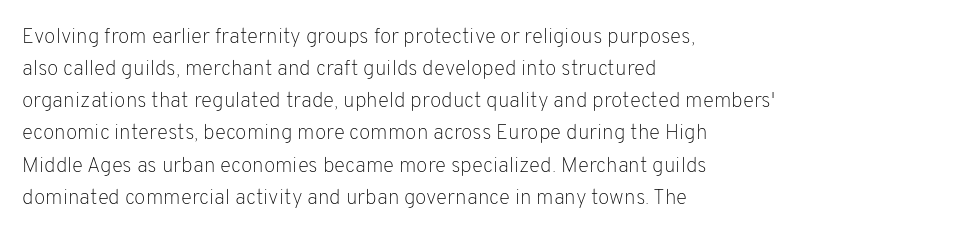
The image shows 21 px text type, upright; set left-aligned, normal line spacing (1.53x), normal letter spacing, not underlined.
